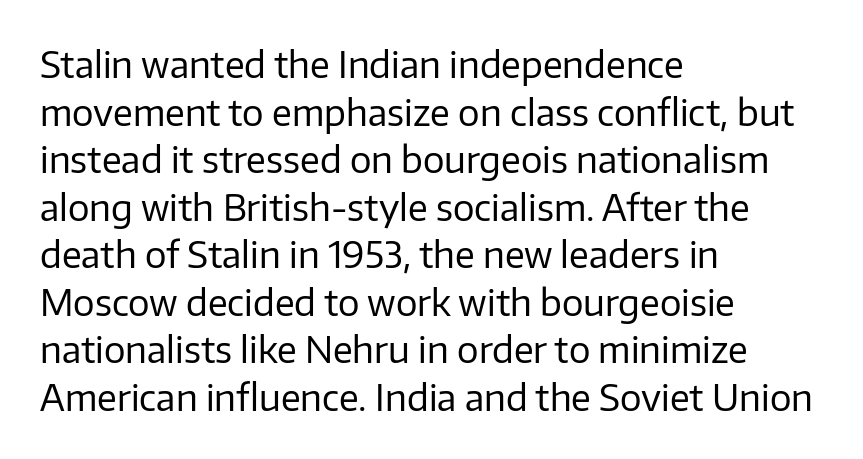
{"serif": "no", "italic": "no", "bold": "no", "weight": "regular", "width": "normal", "stroke_contrast": "low", "x_height": "medium", "monospaced": "no", "underline": "no", "align": "left", "line_spacing": "normal", "line_spacing_ratio": 1.32, "letter_spacing": "normal", "letter_spacing_em": 0.0, "glyph_px": 36}
